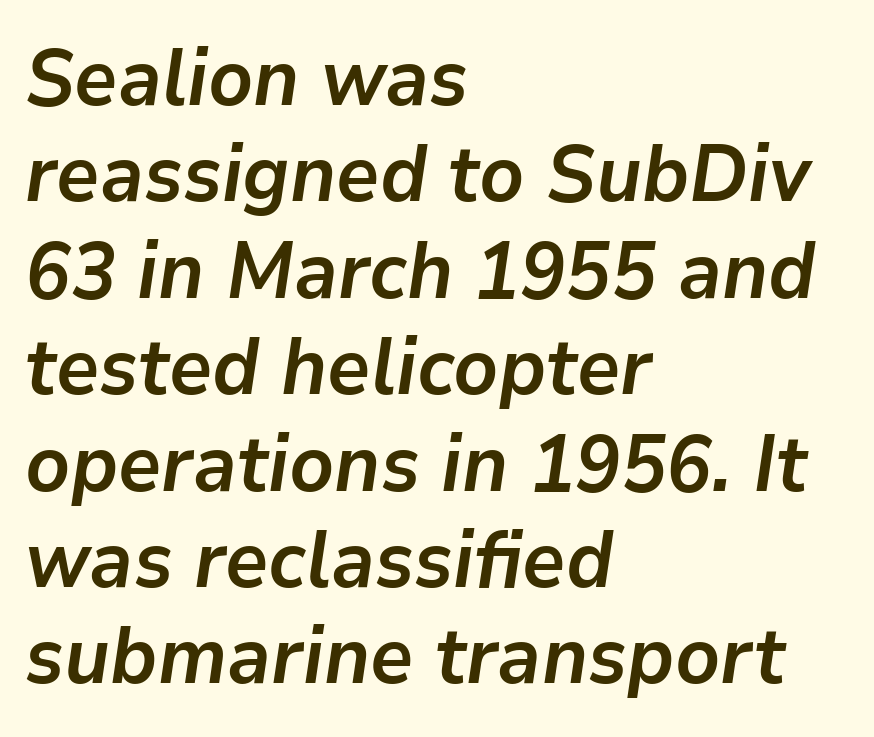
Bare-footed words on every line. The compositor pushed each line to the left boundary. Think of a printed novel: that variable character pitch is what you see here. Caption: standard tracking, unaltered.
